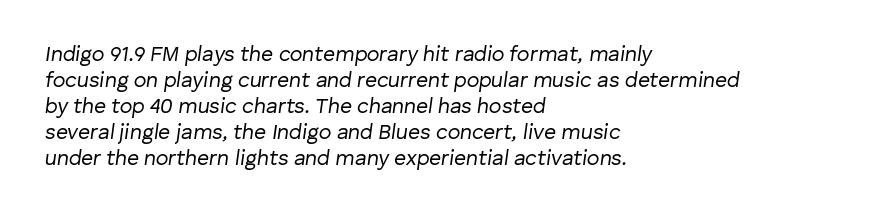
{"italic": "yes", "lean": "right", "slant_degrees": 8, "bold": "no", "underline": "no", "align": "left", "line_spacing_ratio": 1.24, "letter_spacing": "normal", "letter_spacing_em": 0.0, "glyph_px": 21}
